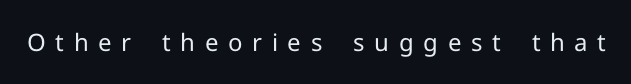
The image shows 24 px text type, upright; set unusually wide letter spacing (+0.4 em), not underlined.
